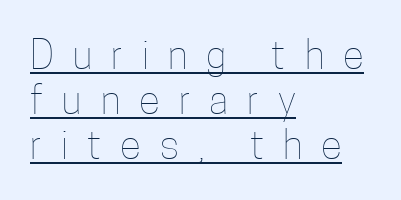
The image shows 39 px thin, condensed type, upright; set left-aligned, line spacing 1.16x, unusually wide letter spacing (+0.49 em), underlined; low stroke contrast and a medium x-height.
